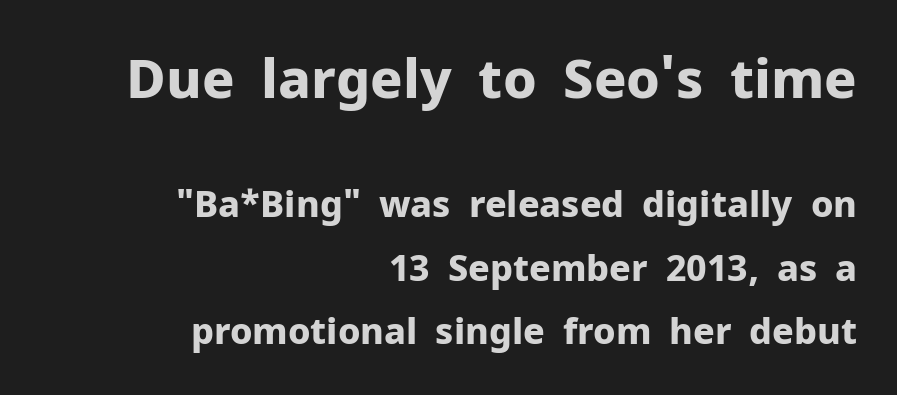
{"serif": "no", "italic": "no", "bold": "yes", "weight": "bold", "width": "normal", "stroke_contrast": "low", "x_height": "medium", "monospaced": "no", "underline": "no", "align": "right", "line_spacing_ratio": 1.76, "letter_spacing": "normal", "letter_spacing_em": 0.0, "larger_block": "first", "size_ratio": 1.5, "glyph_px": 54}
